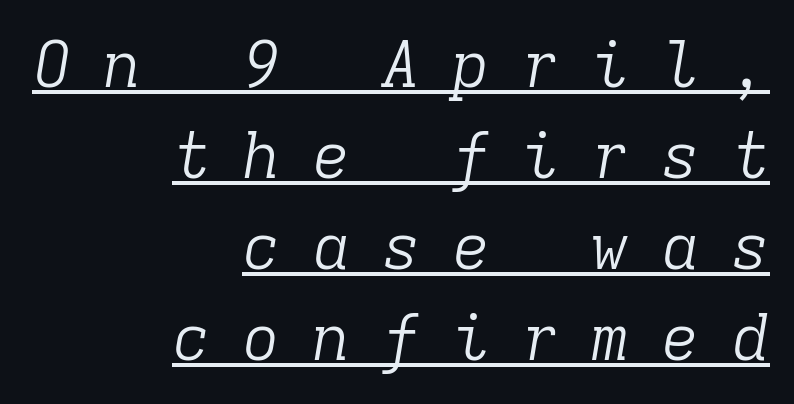
Quick note: interline space is typical. The specimen reads as italic at a glance. A typesetter would call this heavily tracked-out type. Think standard paragraph weight, or any step lighter than that. A flush-right, rag-left setting is used for this passage. The letters march in equal steps, a hallmark of fixed-pitch type.
